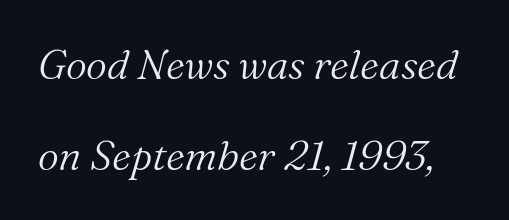
Q: Is the text bold? A: No.
Q: Is the text italic (slanted)? A: Yes, it leans right by about 16 degrees.
Q: Is the typeface a serif or a sans-serif typeface? A: Serif.
Q: Is the text underlined? A: No.
Q: Is the spacing between letters normal or unusually wide? A: Normal.
Q: Is the spacing between lines tight, normal or loose? A: Loose.
Q: Width (condensed, normal, or wide)? A: Normal.
Q: Stroke contrast? A: Medium.
Q: x-height? A: Medium.
Q: Monospaced? A: No.
